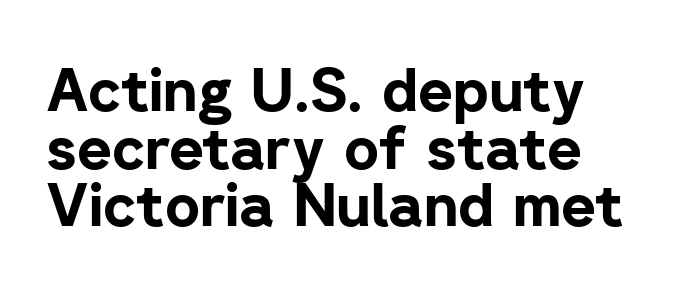
Vertical strokes here are truly vertical. These lines keep a tight, regular rhythm from letter to letter. Looks like regular typesetting: each glyph gets only the width it needs. The rendering uses a small line-height, squeezing the rows. This is sans-serif lettering, the kind often seen on screens and signage. Words float on clear page, feet unadorned.
